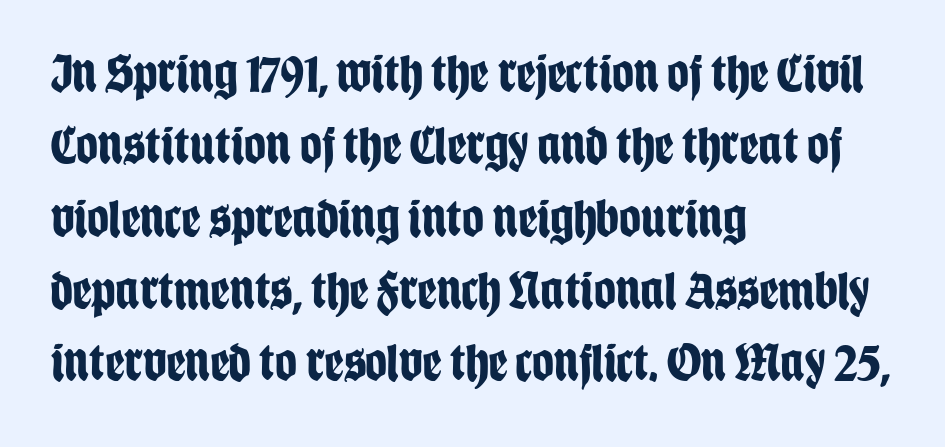
Rule under the text: the space is simply empty. Proportional: the letters do not fall into vertical columns. When letters stand straight like this, we call the style roman or upright. Students, observe: this is what conventionally led text looks like.
